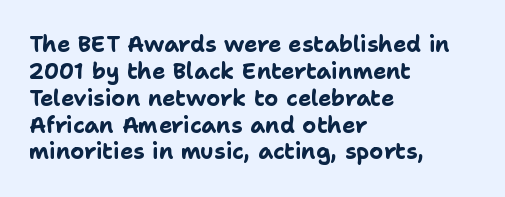
{"italic": "no", "bold": "yes", "underline": "no", "align": "left", "line_spacing_ratio": 1.22, "letter_spacing": "normal", "letter_spacing_em": 0.0, "glyph_px": 22}
